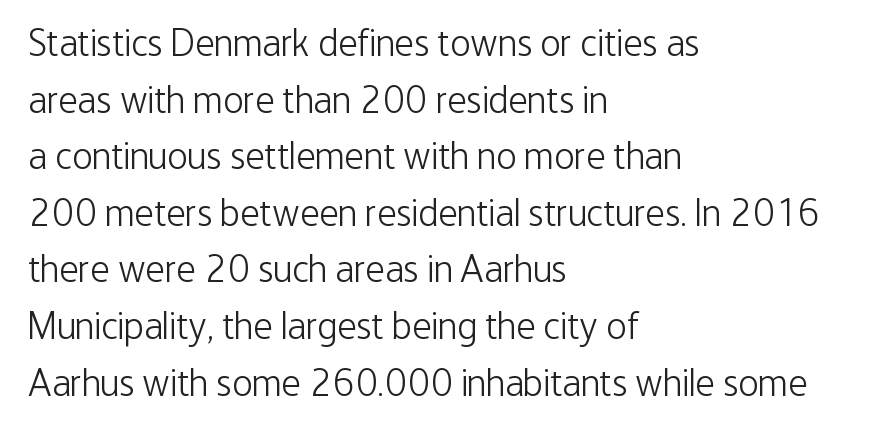
{"serif": "no", "italic": "no", "bold": "no", "weight": "light", "width": "condensed", "stroke_contrast": "low", "x_height": "medium", "monospaced": "no", "underline": "no", "align": "left", "line_spacing": "normal", "line_spacing_ratio": 1.49, "letter_spacing": "normal", "letter_spacing_em": 0.0, "glyph_px": 38}
